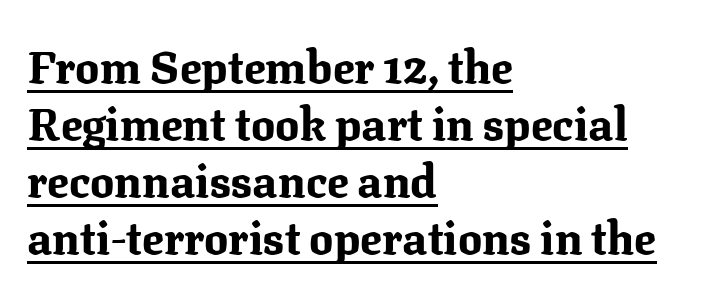
The image shows 45 px bold serif type, upright; set left-aligned, normal line spacing (1.27x), normal letter spacing, underlined; medium stroke contrast and a medium x-height.
